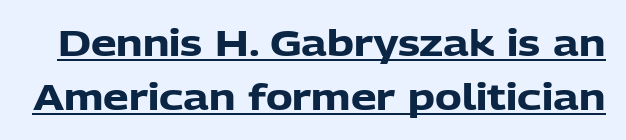
{"serif": "no", "italic": "no", "bold": "yes", "weight": "heavy", "width": "normal", "stroke_contrast": "low", "x_height": "medium", "monospaced": "no", "underline": "yes", "line_spacing": "normal", "line_spacing_ratio": 1.5, "letter_spacing": "normal", "letter_spacing_em": 0.0, "glyph_px": 36}
